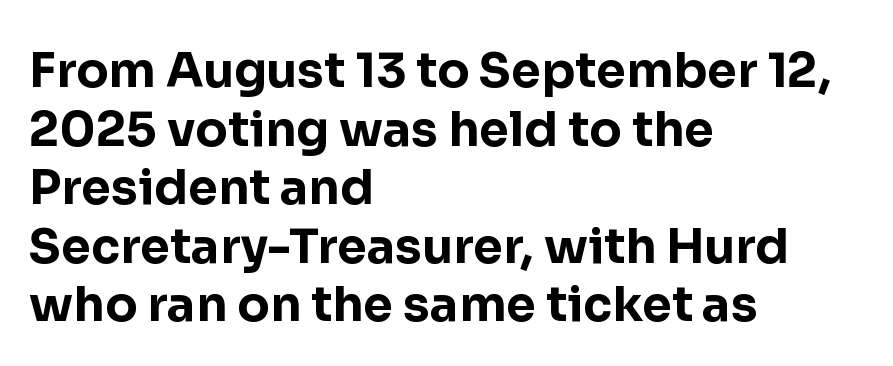
{"serif": "no", "italic": "no", "bold": "yes", "weight": "bold", "width": "normal", "stroke_contrast": "low", "x_height": "medium", "monospaced": "no", "underline": "no", "align": "left", "line_spacing_ratio": 1.22, "letter_spacing": "normal", "letter_spacing_em": 0.0, "glyph_px": 48}
